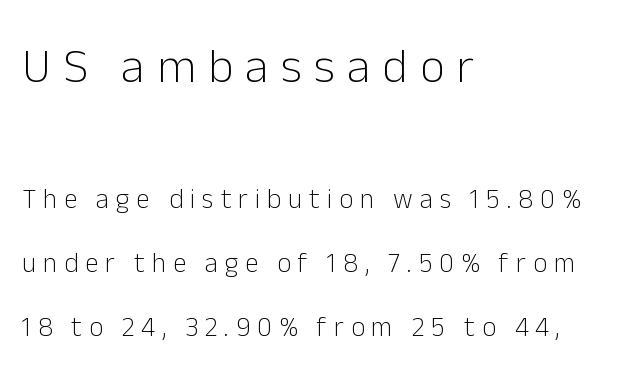
The image shows 48 px light sans-serif type, upright; set left-aligned, loose line spacing (2.37x), unusually wide letter spacing (+0.26 em), not underlined; the first (top) block is 1.78x larger; low stroke contrast and a medium x-height.
